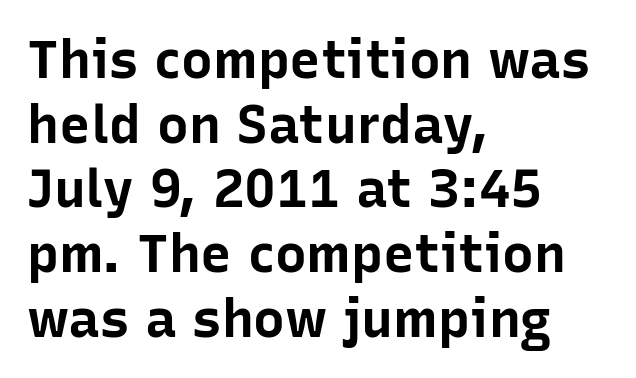
Q: Is the text bold? A: Yes.
Q: Is the text italic (slanted)? A: No, it is upright.
Q: Is the typeface a serif or a sans-serif typeface? A: Sans-serif.
Q: Is the text underlined? A: No.
Q: How is the paragraph aligned? A: Left-aligned.
Q: Is the spacing between letters normal or unusually wide? A: Normal.
Q: Width (condensed, normal, or wide)? A: Normal.
Q: Stroke contrast? A: Low.
Q: x-height? A: Medium.
Q: Monospaced? A: No.
